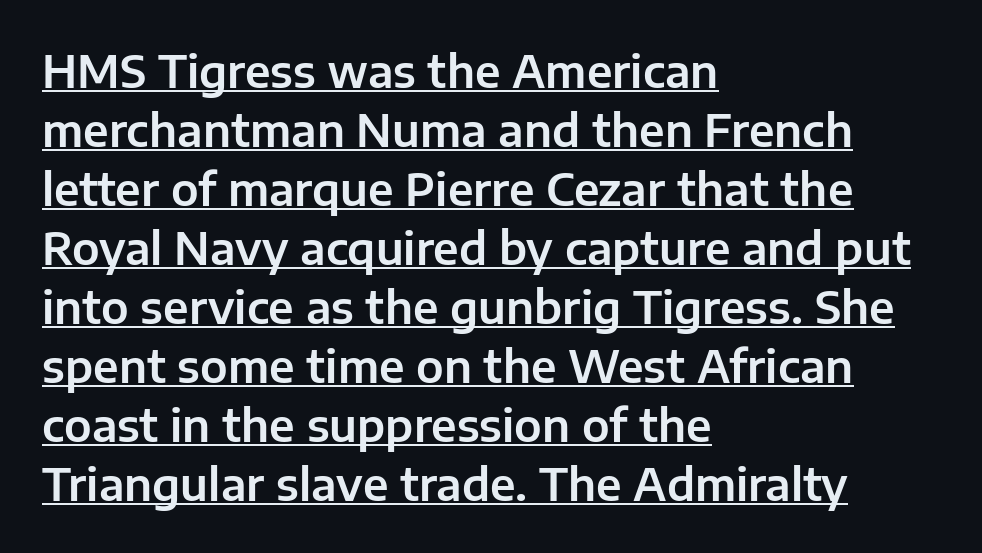
{"serif": "no", "italic": "no", "width": "normal", "stroke_contrast": "low", "x_height": "medium", "monospaced": "no", "underline": "yes", "align": "left", "line_spacing": "normal", "line_spacing_ratio": 1.34, "letter_spacing": "normal", "letter_spacing_em": 0.0, "glyph_px": 44}
